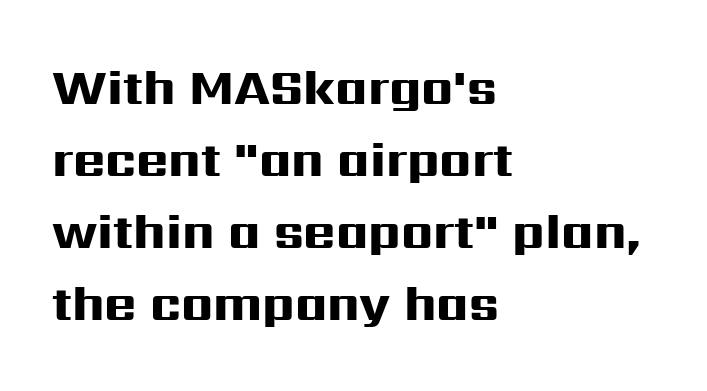
The specimen omits any rule beneath the text block's lines. Are there feet on the stems? There aren't — it's a sans. A dark, heavy texture on the line: the type is bold. A typesetter would mark this as roman, not italic. Students, note that the glyphs here touch the page at normal intervals.
